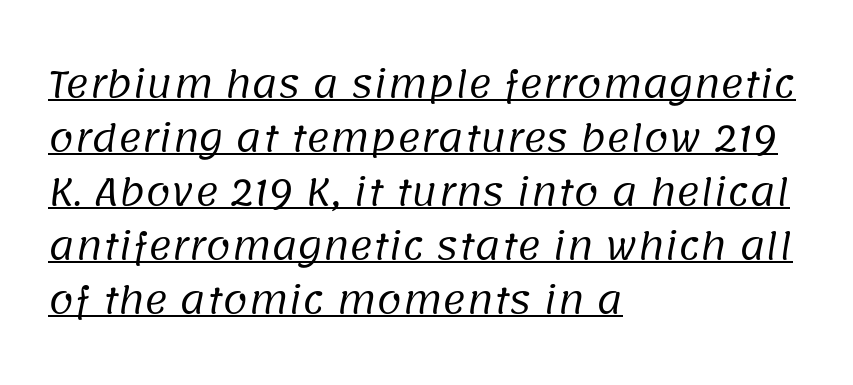
{"serif": "no", "bold": "no", "weight": "regular", "width": "normal", "stroke_contrast": "low", "x_height": "large", "monospaced": "no", "underline": "yes", "align": "left", "line_spacing": "normal", "line_spacing_ratio": 1.5, "letter_spacing": "normal", "letter_spacing_em": 0.0, "glyph_px": 36}
